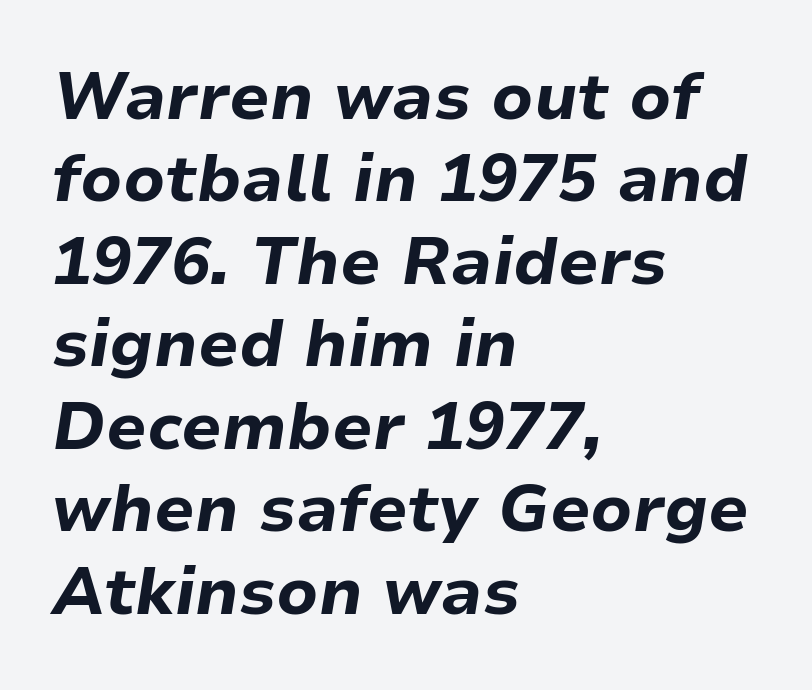
Character widths vary here, with narrow letters taking less room than wide ones. The passage shown is emphatically bold. Any mark beneath the type? The region is blank. Notice how the stems are inclined rather than vertical — that's the hallmark of italics. Every row of glyphs begins at an identical x-position on the left.
